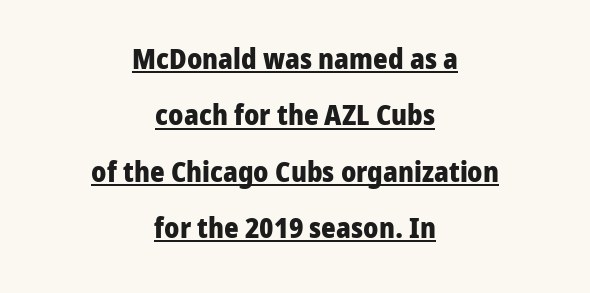
A typesetter would call this proportional, since set widths differ per character. Airy leading. Between one letter and the next there's only the usual sliver of space. Quick note: not italic, upright.
